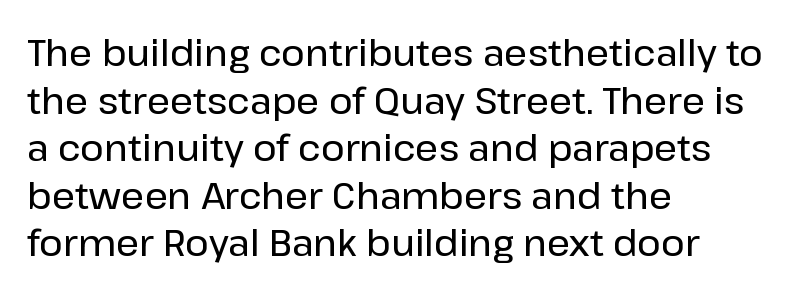
The compositor pushed each line to the left boundary. Decoration check: the copy has no underline. Characters follow at the spacing the type designer built in. A typesetter would mark this as roman, not italic. Notice how descenders clear the ascenders below comfortably — that's standard leading.
